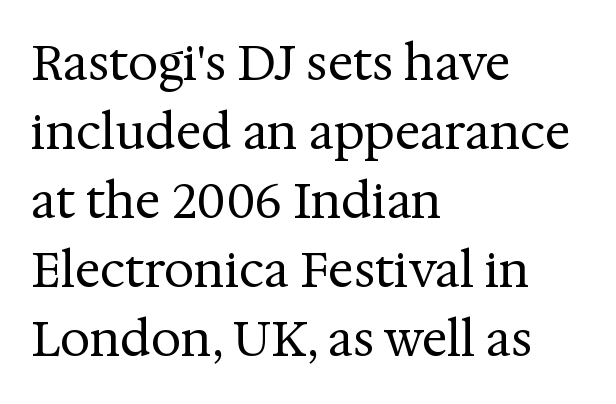
The image shows 48 px regular-weight serif type, upright; set left-aligned, normal line spacing (1.44x), normal letter spacing, not underlined; medium stroke contrast and a medium x-height.
